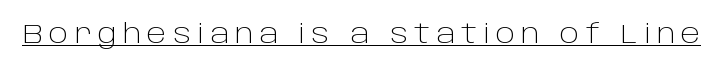
{"italic": "no", "bold": "no", "underline": "yes", "letter_spacing": "wide", "letter_spacing_em": 0.23, "glyph_px": 26}
